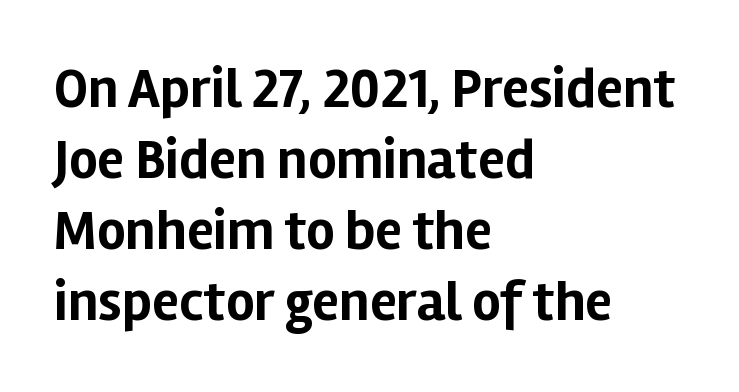
Q: Is the text bold? A: Yes.
Q: Is the text italic (slanted)? A: No, it is upright.
Q: Is the typeface a serif or a sans-serif typeface? A: Sans-serif.
Q: Is the text underlined? A: No.
Q: How is the paragraph aligned? A: Left-aligned.
Q: Is the spacing between letters normal or unusually wide? A: Normal.
Q: Is the spacing between lines tight, normal or loose? A: Normal.
Q: Width (condensed, normal, or wide)? A: Normal.
Q: Stroke contrast? A: Low.
Q: x-height? A: Medium.
Q: Monospaced? A: No.
